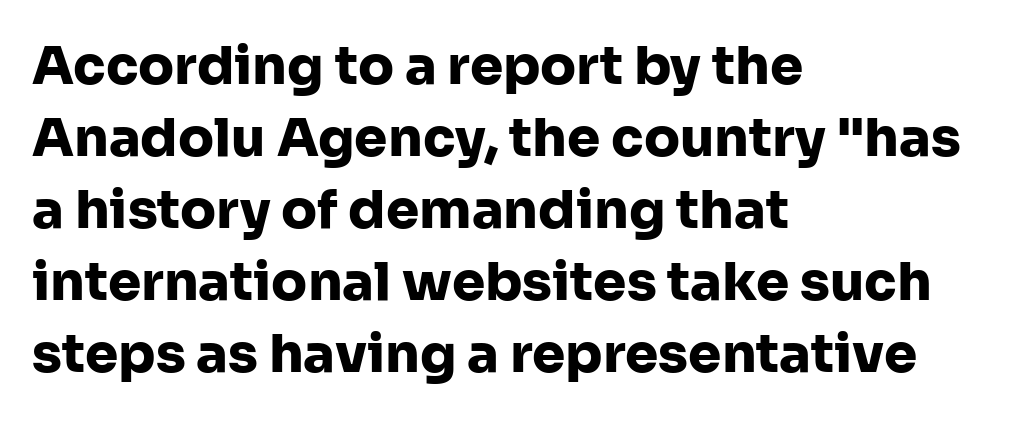
The vertical gap from one line to the next is medium. No italicization has been applied; the sample stays upright. The line texture is even and compact thanks to regular tracking. The compositor pushed each line to the left boundary. As a designer I'd log this as weight 700, bold. Typographically, this falls in the sans-serif category.
